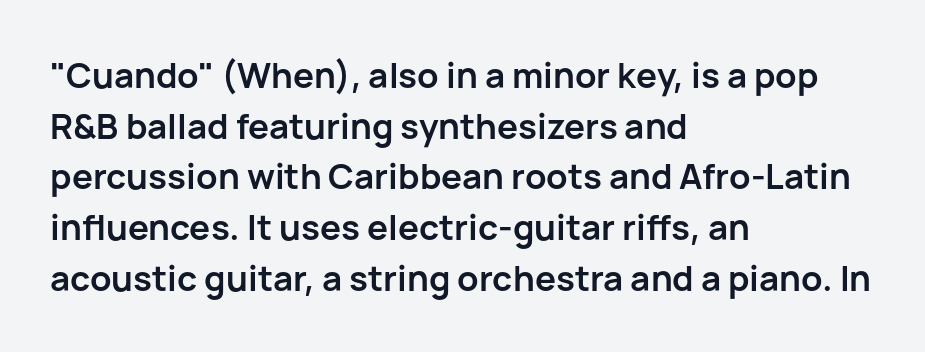
The image shows 35 px semibold sans-serif type, upright; set left-aligned, normal line spacing (1.45x), normal letter spacing, not underlined; low stroke contrast and a medium x-height.
